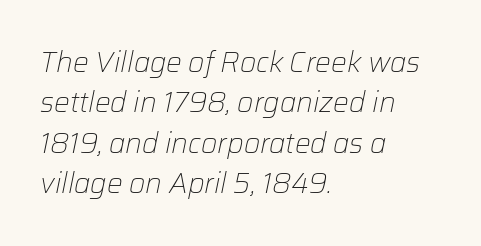
The image shows 28 px light type, italic (leaning right); set left-aligned, normal line spacing (1.44x), normal letter spacing, not underlined; low stroke contrast and a medium x-height.
